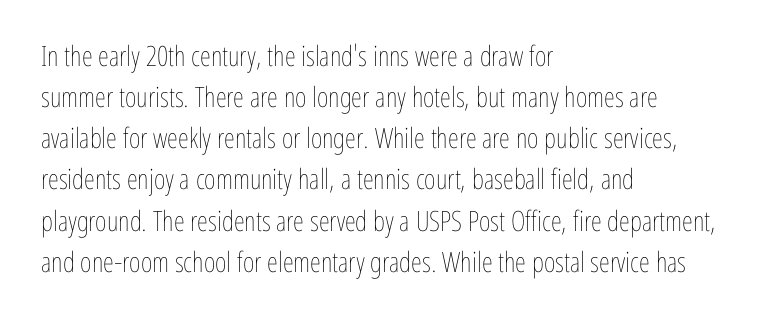
Characters remain perfectly vertical along every line. Has an underline been added? It has not. Each word holds together tightly as a unit, with standard inter-letter gaps. The passage is arranged the way most books set body copy — flush left. The strokes carry an ordinary text weight at most.
